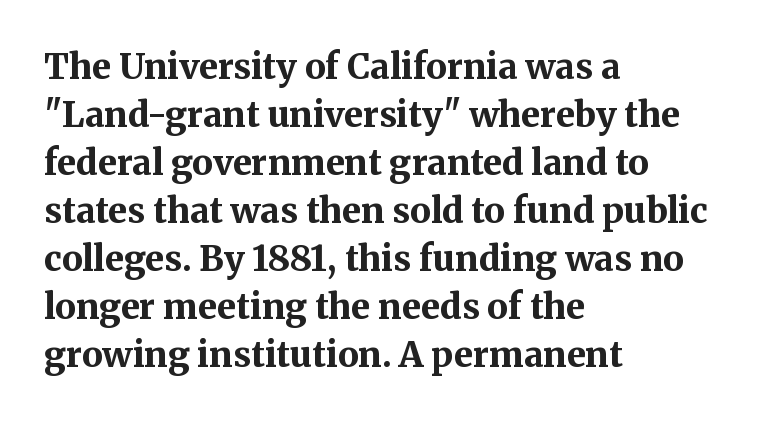
Q: Is the text bold? A: Yes.
Q: Is the text italic (slanted)? A: No, it is upright.
Q: Is the typeface a serif or a sans-serif typeface? A: Serif.
Q: Is the text underlined? A: No.
Q: How is the paragraph aligned? A: Left-aligned.
Q: Is the spacing between letters normal or unusually wide? A: Normal.
Q: Is the spacing between lines tight, normal or loose? A: Normal.
Q: Width (condensed, normal, or wide)? A: Normal.
Q: Stroke contrast? A: Medium.
Q: x-height? A: Medium.
Q: Monospaced? A: No.
